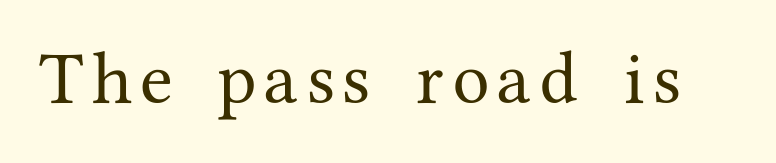
The image shows 60 px serif type, upright; set not underlined; medium stroke contrast and a medium x-height.
